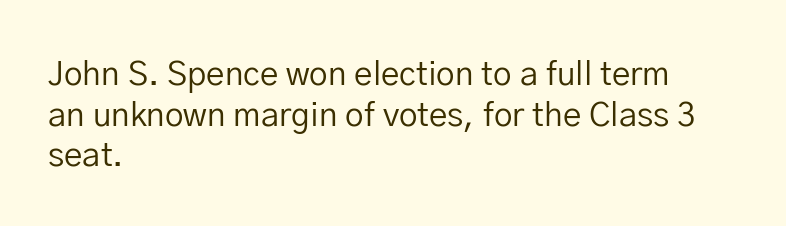
The image shows 33 px regular-weight sans-serif type, upright; set left-aligned, line spacing 1.23x, normal letter spacing, not underlined; low stroke contrast and a medium x-height.
